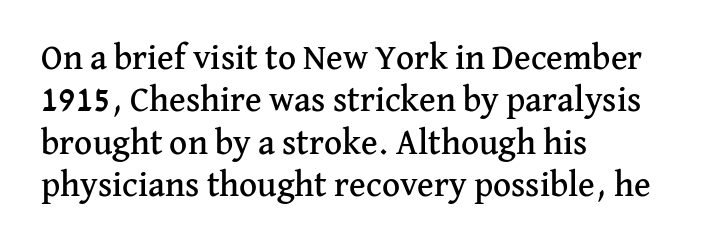
The image shows 35 px serif type, upright; set left-aligned, line spacing 1.21x, normal letter spacing, not underlined; medium stroke contrast and a medium x-height.
